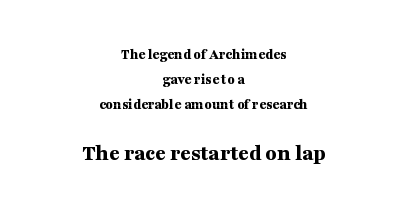
{"italic": "no", "bold": "yes", "underline": "no", "align": "center", "line_spacing": "normal", "line_spacing_ratio": 1.67, "letter_spacing": "normal", "letter_spacing_em": 0.0, "larger_block": "second", "size_ratio": 1.53, "glyph_px": 23}
